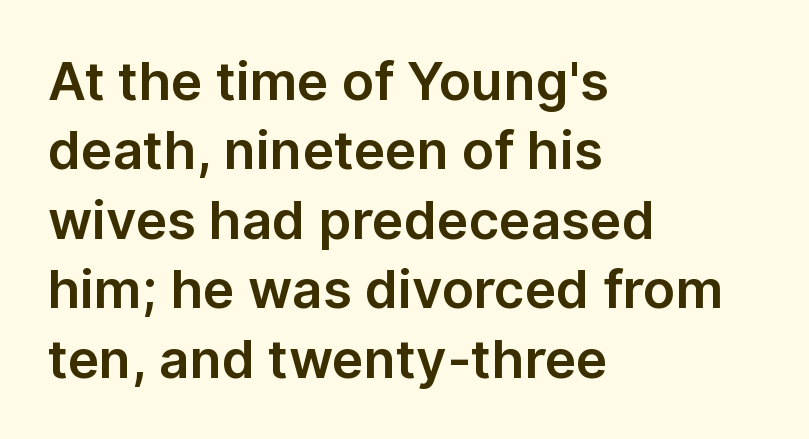
{"serif": "no", "italic": "no", "width": "normal", "stroke_contrast": "low", "x_height": "medium", "monospaced": "no", "underline": "no", "align": "left", "line_spacing": "normal", "line_spacing_ratio": 1.31, "letter_spacing": "normal", "letter_spacing_em": 0.0, "glyph_px": 53}
